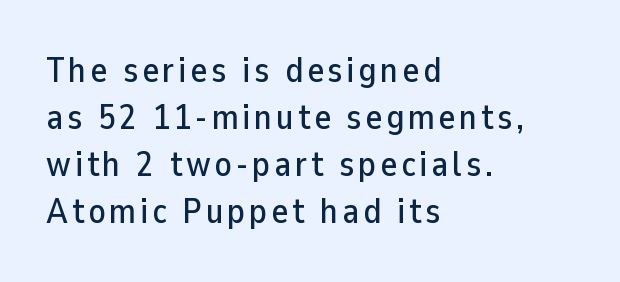
This rendering employs a face without finishing strokes, i.e., a sans-serif. Any mark beneath the type? The region is blank. This is roman type, the default non-slanted kind. These lines are rendered in a variable-pitch font. The passage shown stacks its lines at a standard gap.
